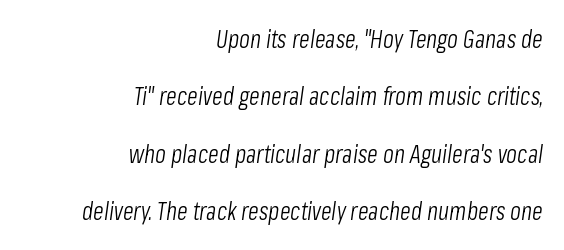
{"italic": "yes", "lean": "right", "slant_degrees": 8, "bold": "no", "underline": "no", "align": "right", "line_spacing": "loose", "line_spacing_ratio": 2.3, "letter_spacing": "normal", "letter_spacing_em": 0.0, "glyph_px": 25}
